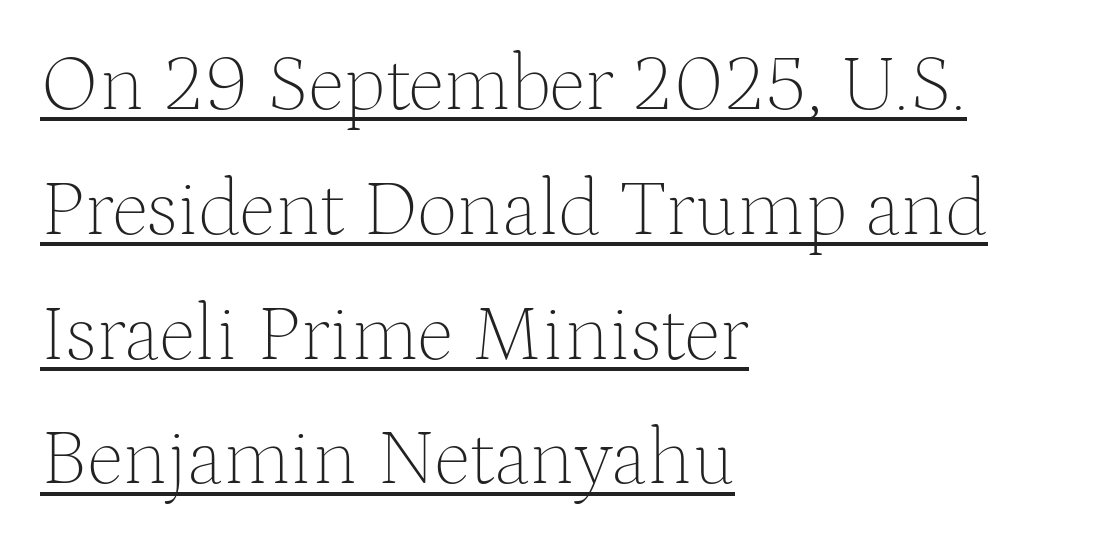
The image shows 80 px thin serif type, upright; set left-aligned, normal line spacing (1.56x), normal letter spacing, underlined; medium stroke contrast and a medium x-height.
